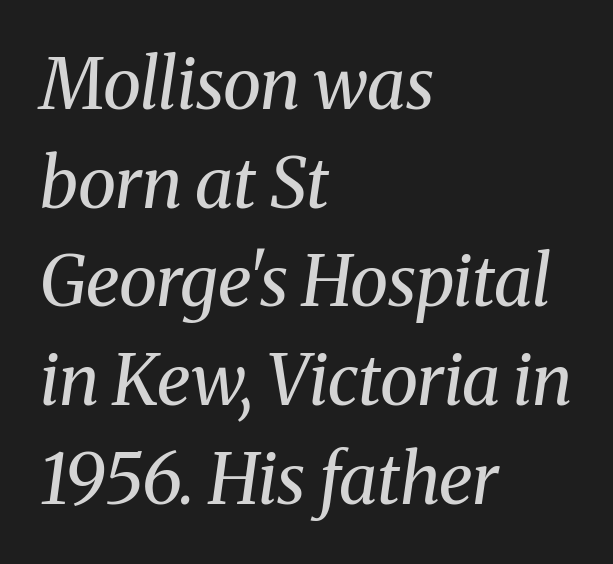
The image shows 70 px regular-weight serif type, italic (leaning right); set left-aligned, normal line spacing (1.41x), normal letter spacing, not underlined; medium stroke contrast and a medium x-height.
